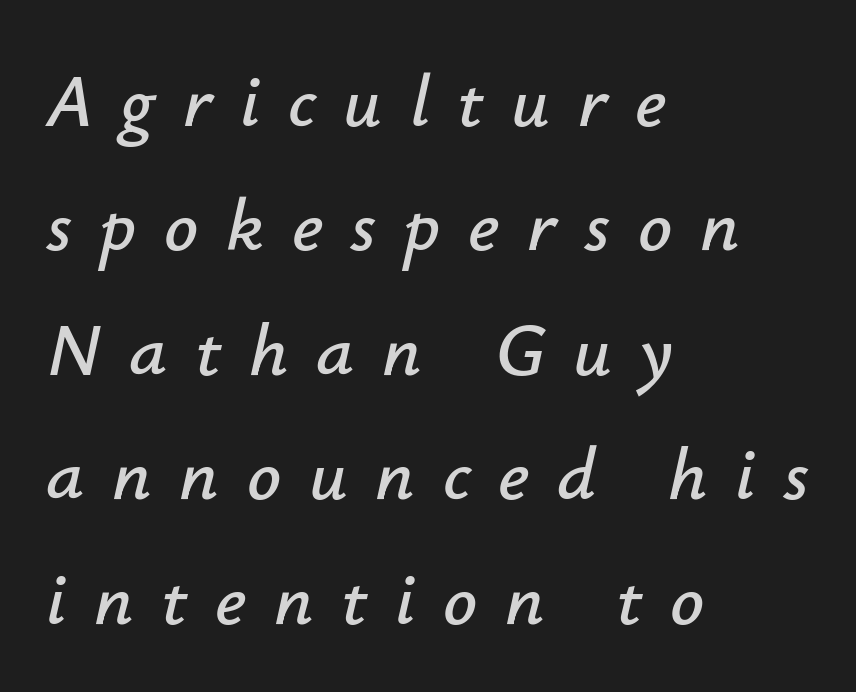
{"italic": "yes", "lean": "right", "slant_degrees": 12, "width": "normal", "stroke_contrast": "low", "x_height": "small", "monospaced": "no", "underline": "no", "align": "left", "line_spacing": "normal", "line_spacing_ratio": 1.66, "letter_spacing": "wide", "letter_spacing_em": 0.37, "glyph_px": 75}
